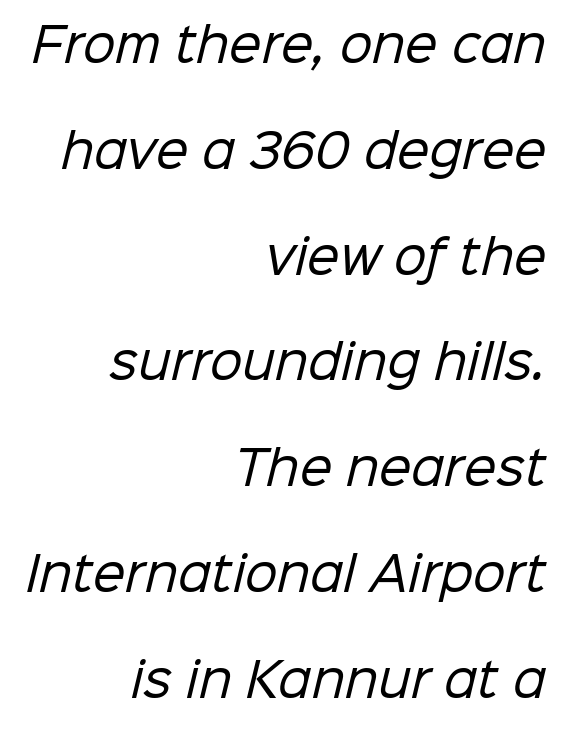
The image shows 46 px regular-weight sans-serif type; set right-aligned, loose line spacing (2.3x), normal letter spacing, not underlined; low stroke contrast and a medium x-height.
